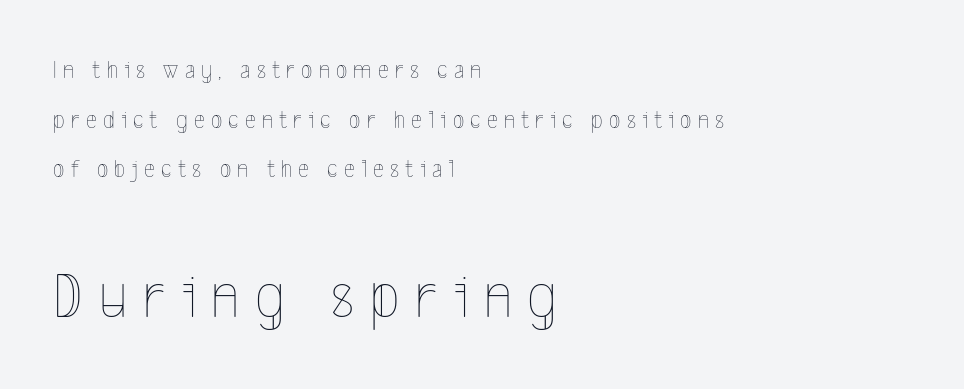
The image shows 66 px thin, condensed type, upright; set left-aligned, loose line spacing (1.91x), unusually wide letter spacing (+0.24 em), not underlined; the second (bottom) block is 2.54x larger; a medium x-height.
